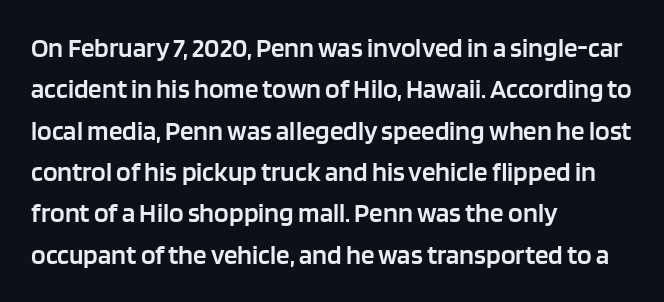
A student would call this left alignment; a typographer would say flush left, rag right. Line spacing here is normal. Tracking value appears to be zero — textbook default spacing. A typesetter would mark this as roman, not italic. Each glyph is drawn with semibold strokes, heavier than normal yet not fully bold. The strip under each line holds only bare page.
